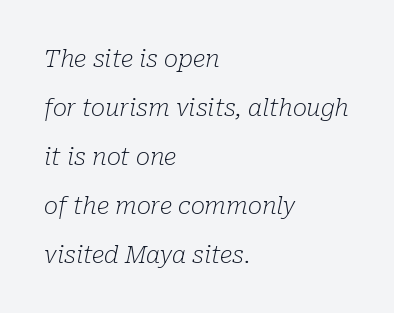
Glance below the letters and you will spot only blank space. This rendering leaves character spacing at its baseline value. Summary of weight: not heavy and not bold. Summary of vertical rhythm: relaxed, with wide interline spacing. Casual observation: everything's shoved over to the left.
